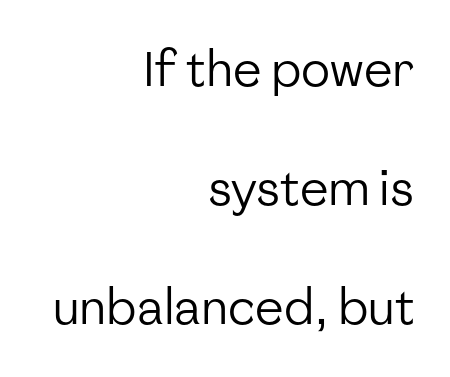
The image shows 48 px regular-weight sans-serif type, upright; set right-aligned, loose line spacing (2.48x), normal letter spacing, not underlined; low stroke contrast and a medium x-height.
